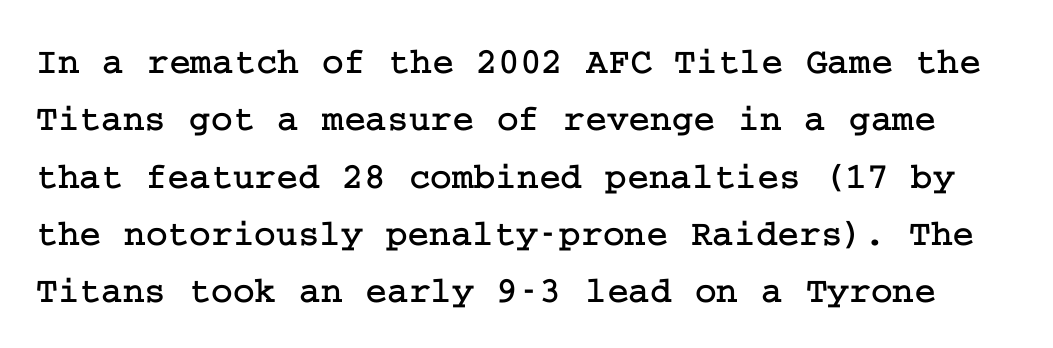
{"serif": "yes", "italic": "no", "width": "normal", "stroke_contrast": "low", "x_height": "medium", "underline": "no", "line_spacing": "normal", "line_spacing_ratio": 1.55, "letter_spacing": "normal", "letter_spacing_em": 0.0, "glyph_px": 37}
